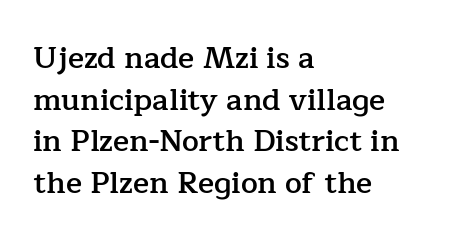
This rendering leaves character spacing at its baseline value. Type style note: has serifs. Normally led — the rows are evenly, conventionally spaced. Type without underlining. Teacher's note: observe the even left margin — that is flush-left alignment. Set as a demibold, roughly 600 on the weight scale.
